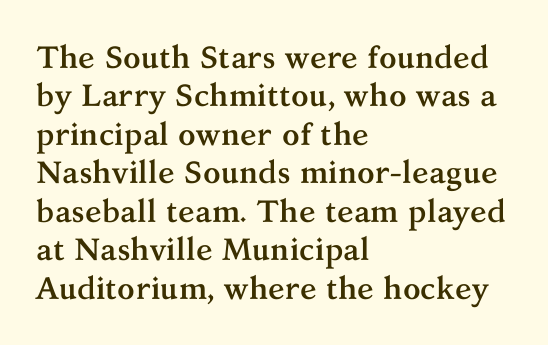
Q: Is the text bold? A: Yes.
Q: Is the text italic (slanted)? A: No, it is upright.
Q: Is the typeface a serif or a sans-serif typeface? A: Serif.
Q: Is the text underlined? A: No.
Q: How is the paragraph aligned? A: Left-aligned.
Q: Is the spacing between letters normal or unusually wide? A: Normal.
Q: Width (condensed, normal, or wide)? A: Normal.
Q: Stroke contrast? A: Medium.
Q: x-height? A: Medium.
Q: Monospaced? A: No.
